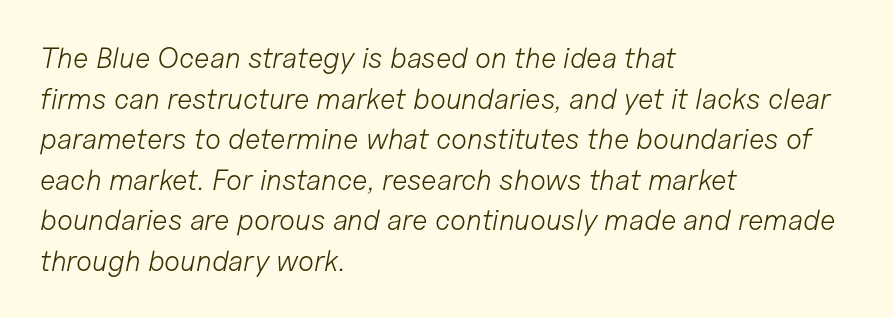
{"italic": "yes", "lean": "right", "slant_degrees": 11, "bold": "no", "weight": "light", "width": "normal", "stroke_contrast": "low", "x_height": "medium", "monospaced": "no", "underline": "no", "align": "left", "line_spacing": "normal", "line_spacing_ratio": 1.4, "letter_spacing": "normal", "letter_spacing_em": 0.0, "glyph_px": 29}
